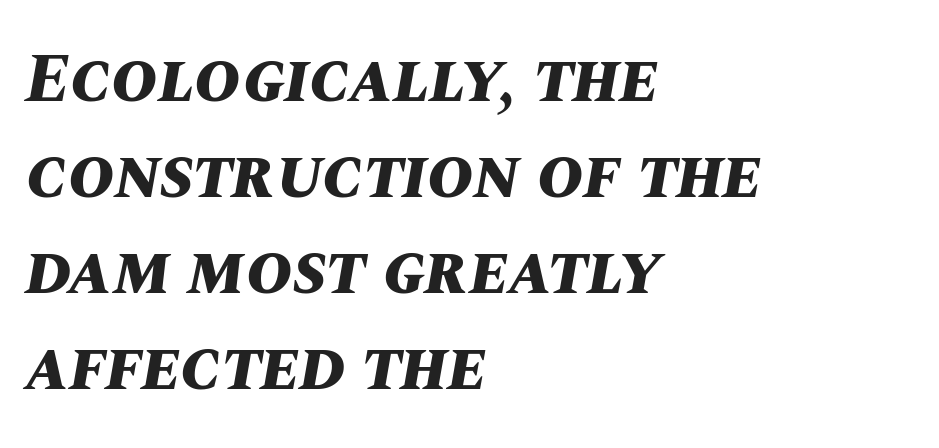
The image shows 70 px bold type, italic (leaning right); set left-aligned, normal line spacing (1.37x), normal letter spacing, not underlined; medium stroke contrast and a large x-height.
